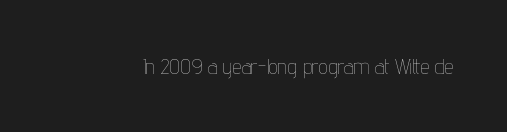
{"italic": "no", "bold": "no", "underline": "no", "letter_spacing": "normal", "letter_spacing_em": 0.0, "glyph_px": 21}
